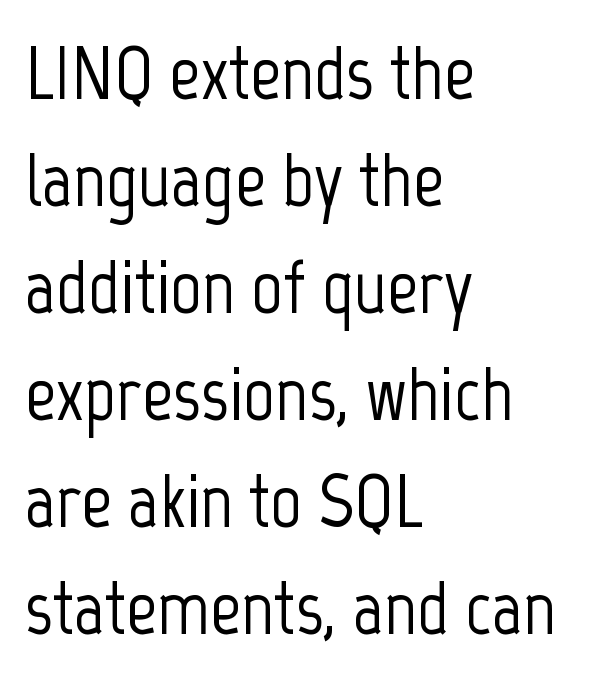
{"serif": "no", "italic": "no", "width": "condensed", "stroke_contrast": "low", "x_height": "medium", "monospaced": "no", "underline": "no", "align": "left", "line_spacing": "normal", "line_spacing_ratio": 1.39, "letter_spacing": "normal", "letter_spacing_em": 0.0, "glyph_px": 77}
